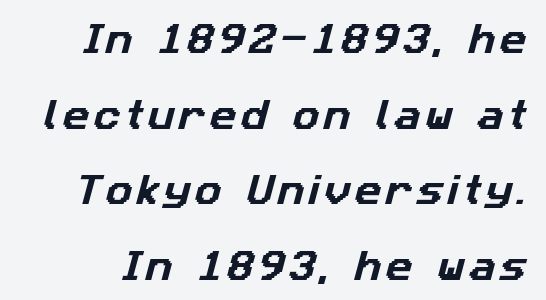
Leading is clearly above the norm, producing a sparse column. Looks like regular typesetting: each glyph gets only the width it needs. A typesetter would label this face a sans. Words float on clear page, feet unadorned.
